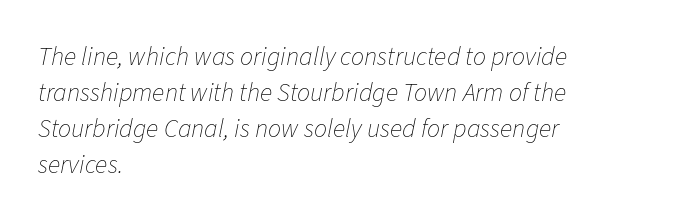
{"italic": "yes", "lean": "right", "slant_degrees": 11, "bold": "no", "underline": "no", "align": "left", "line_spacing": "normal", "line_spacing_ratio": 1.39, "letter_spacing": "normal", "letter_spacing_em": 0.0, "glyph_px": 26}
